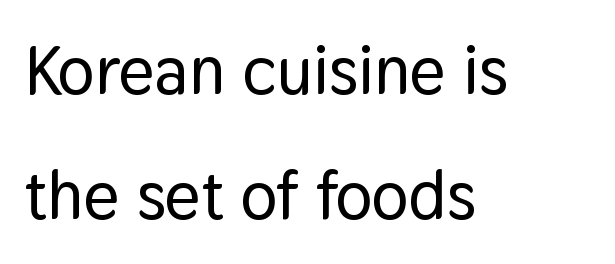
The image shows 69 px sans-serif type, upright; set left-aligned, line spacing 1.81x, normal letter spacing, not underlined; low stroke contrast and a medium x-height.
